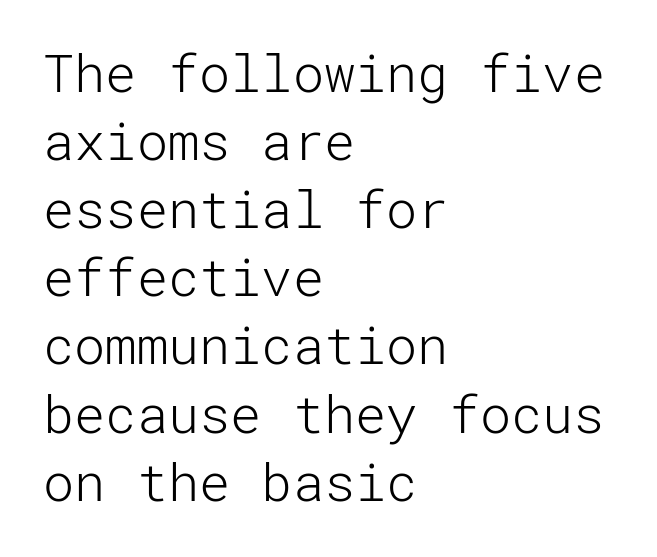
Q: Is the text bold? A: No.
Q: Is the text italic (slanted)? A: No, it is upright.
Q: Is the typeface a serif or a sans-serif typeface? A: Sans-serif.
Q: Is the text underlined? A: No.
Q: How is the paragraph aligned? A: Left-aligned.
Q: Is the spacing between letters normal or unusually wide? A: Normal.
Q: Is the spacing between lines tight, normal or loose? A: Normal.
Q: Width (condensed, normal, or wide)? A: Normal.
Q: Stroke contrast? A: Low.
Q: x-height? A: Medium.
